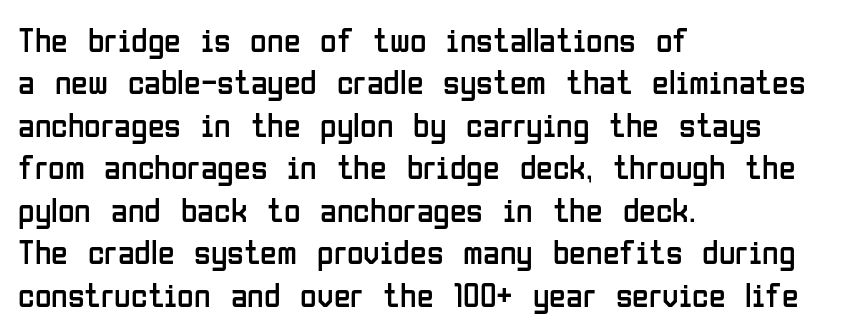
The image shows 34 px regular-weight, condensed sans-serif type, upright; set left-aligned, normal line spacing (1.25x), normal letter spacing, not underlined; low stroke contrast and a medium x-height.
